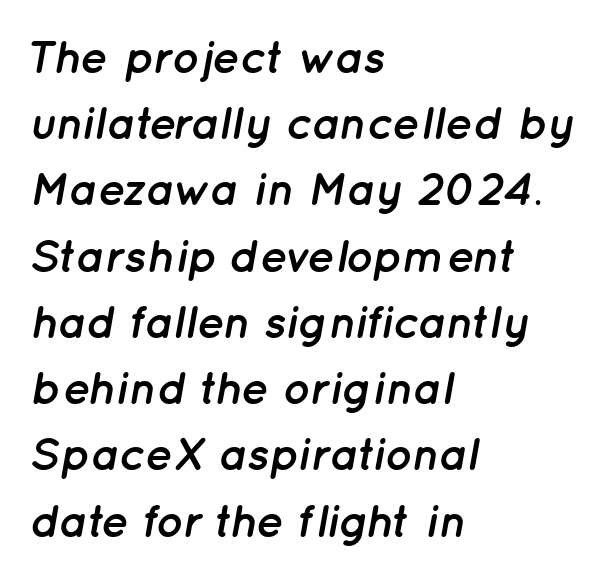
The image shows 46 px semibold type, italic (leaning right); set left-aligned, normal line spacing (1.44x), normal letter spacing, not underlined; low stroke contrast and a medium x-height.
